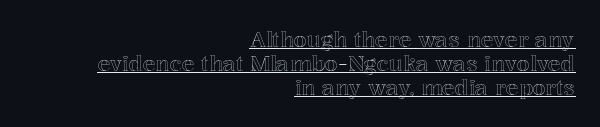
Q: Is the text italic (slanted)? A: No, it is upright.
Q: Is the text underlined? A: Yes.
Q: How is the paragraph aligned? A: Right-aligned.
Q: Is the spacing between letters normal or unusually wide? A: Normal.
Q: Is the spacing between lines tight, normal or loose? A: Tight.
